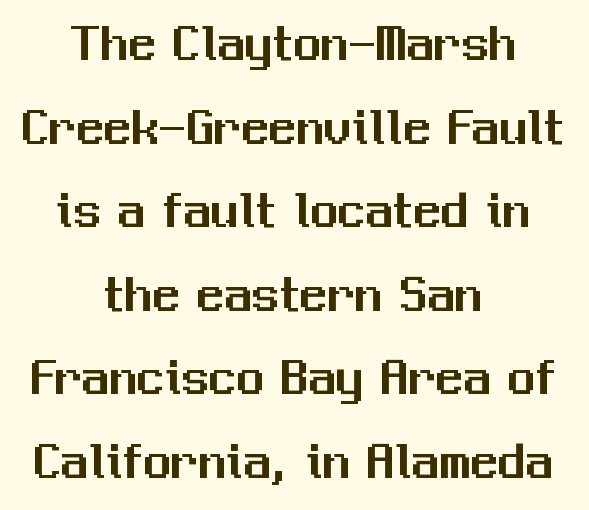
Q: Is the text italic (slanted)? A: No, it is upright.
Q: Is the typeface a serif or a sans-serif typeface? A: Sans-serif.
Q: Is the text underlined? A: No.
Q: How is the paragraph aligned? A: Centered.
Q: Is the spacing between letters normal or unusually wide? A: Normal.
Q: Is the spacing between lines tight, normal or loose? A: Normal.
Q: Width (condensed, normal, or wide)? A: Normal.
Q: Stroke contrast? A: Medium.
Q: x-height? A: Medium.
Q: Monospaced? A: No.
